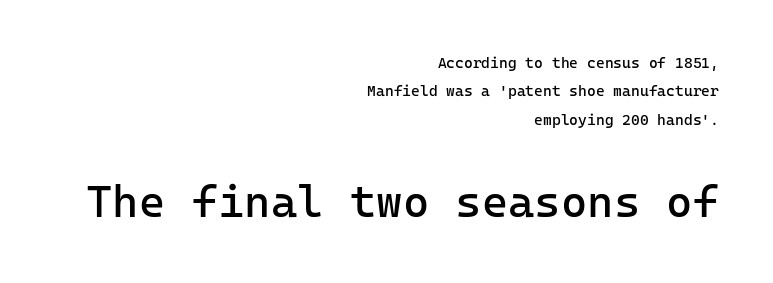
Q: Is the text bold? A: No.
Q: Is the text italic (slanted)? A: No, it is upright.
Q: Is the typeface a serif or a sans-serif typeface? A: Sans-serif.
Q: Is the text underlined? A: No.
Q: How is the paragraph aligned? A: Right-aligned.
Q: Is the spacing between letters normal or unusually wide? A: Normal.
Q: Is the spacing between lines tight, normal or loose? A: Loose.
Q: Which block of text is set in a larger size, the first (top) or the second (bottom)? A: The second (bottom) one.
Q: Width (condensed, normal, or wide)? A: Normal.
Q: Stroke contrast? A: Low.
Q: x-height? A: Medium.
Q: Monospaced? A: Yes.
